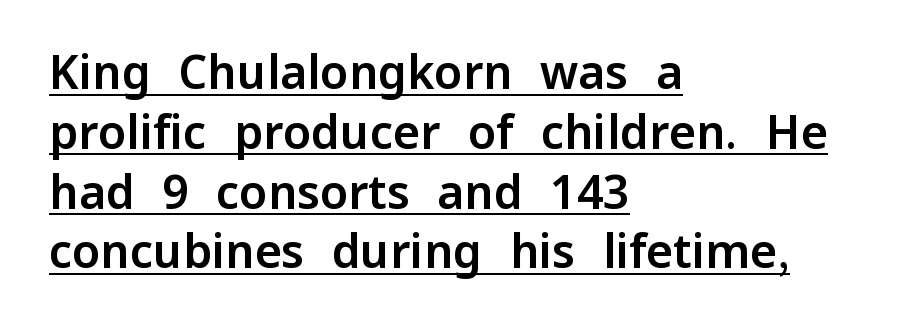
The image shows 46 px sans-serif type, upright; set left-aligned, normal line spacing (1.3x), normal letter spacing, underlined; low stroke contrast and a medium x-height.
